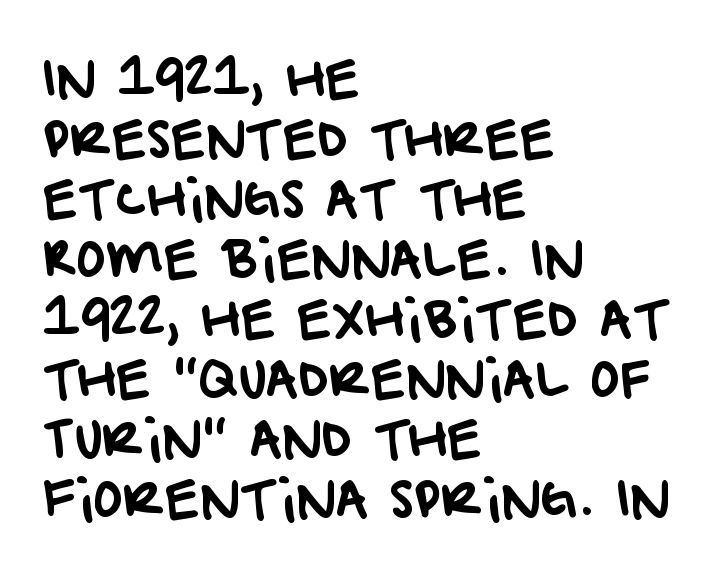
Q: Is the typeface a serif or a sans-serif typeface? A: Sans-serif.
Q: Is the text underlined? A: No.
Q: How is the paragraph aligned? A: Left-aligned.
Q: Is the spacing between letters normal or unusually wide? A: Normal.
Q: Width (condensed, normal, or wide)? A: Normal.
Q: Stroke contrast? A: Low.
Q: x-height? A: Large.
Q: Monospaced? A: No.
